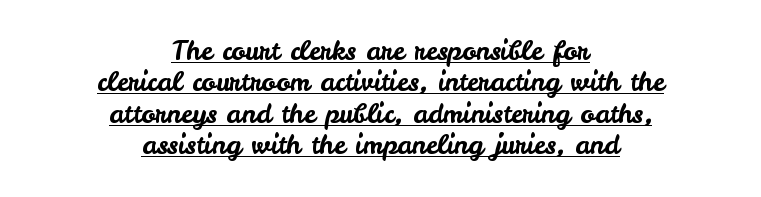
Q: Is the text italic (slanted)? A: Yes.
Q: Is the text underlined? A: Yes.
Q: How is the paragraph aligned? A: Centered.
Q: Is the spacing between letters normal or unusually wide? A: Normal.
